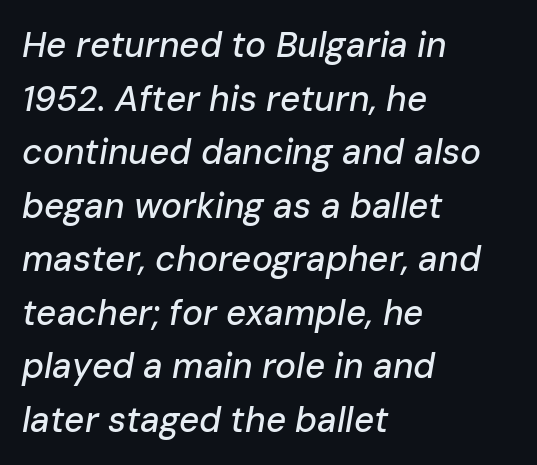
The words here are not underlined. Characters follow at the spacing the type designer built in. Leading matches the norm, producing a regular column. The compositor pushed each line to the left boundary.
